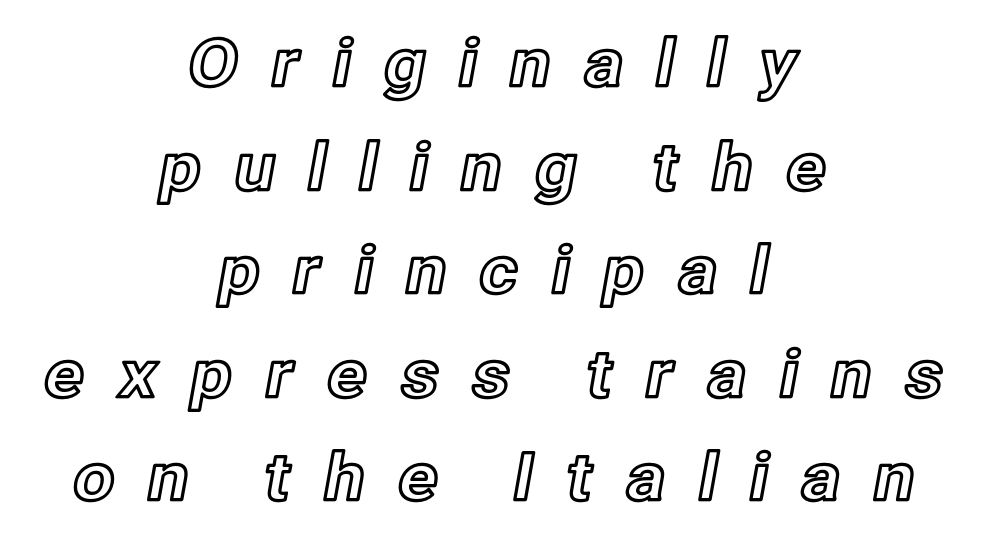
Q: Is the text italic (slanted)? A: Yes.
Q: Is the text underlined? A: No.
Q: How is the paragraph aligned? A: Centered.
Q: Is the spacing between letters normal or unusually wide? A: Unusually wide.
Q: Is the spacing between lines tight, normal or loose? A: Normal.
Q: Width (condensed, normal, or wide)? A: Normal.
Q: x-height? A: Medium.
Q: Monospaced? A: No.
